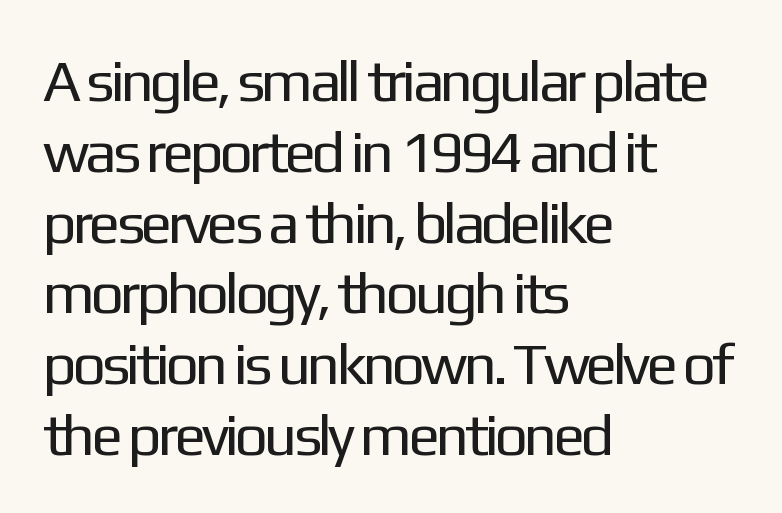
To sum up the face: it is a sans, with no serifs. The passage shown is not underscored anywhere. Students, note that the glyphs here touch the page at normal intervals. No heavy texture on the line: the type isn't bold.
